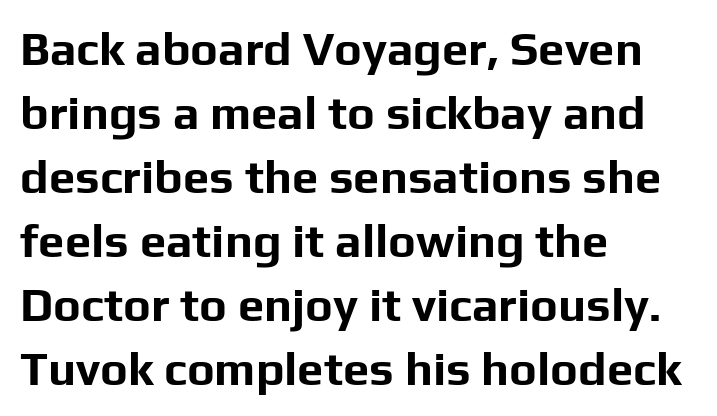
This sample keeps an unexceptional amount of space between lines. This is heavy type, rendered in bold. In terms of letterform style, serifs are entirely absent. The face used here is rendered with its standard letterfit.
